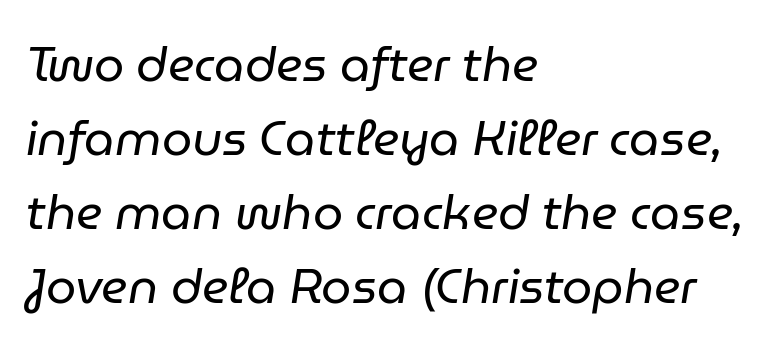
The image shows 48 px regular-weight type, italic (leaning right); set left-aligned, normal line spacing (1.54x), normal letter spacing, not underlined; low stroke contrast and a medium x-height.
